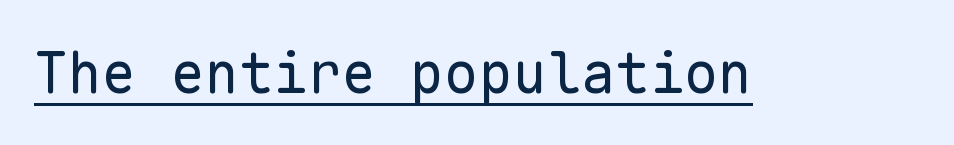
{"serif": "no", "italic": "no", "bold": "no", "weight": "regular", "width": "normal", "stroke_contrast": "low", "x_height": "medium", "monospaced": "yes", "underline": "yes", "letter_spacing": "normal", "letter_spacing_em": 0.0, "glyph_px": 57}
